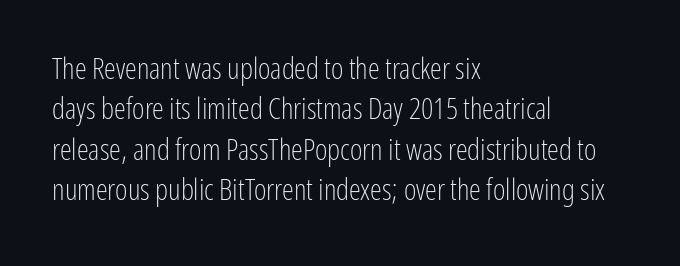
{"serif": "no", "italic": "no", "bold": "no", "weight": "light", "width": "condensed", "stroke_contrast": "low", "x_height": "medium", "monospaced": "no", "underline": "no", "align": "left", "line_spacing": "normal", "line_spacing_ratio": 1.35, "letter_spacing": "normal", "letter_spacing_em": 0.0, "glyph_px": 30}
